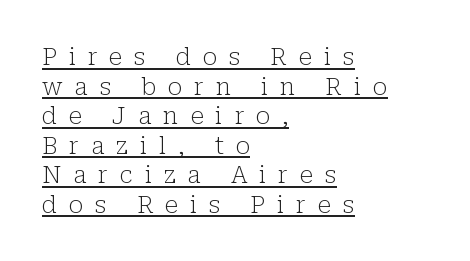
Has an underline been added? It has. Honestly, the letter spacing is so wide it's the main thing you notice. Unbolded letterforms with no extra heft. The typesetter chose a ragged-right arrangement here. Nope, not italic — everything's standing straight.
